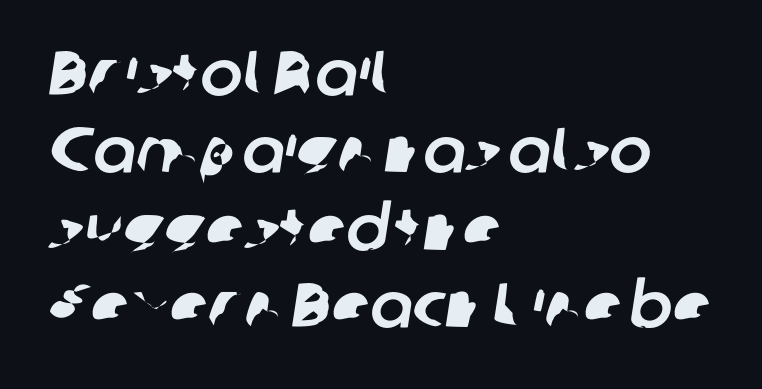
The image shows 63 px sans-serif type; set left-aligned, line spacing 1.23x, normal letter spacing, not underlined; low stroke contrast and a medium x-height.
